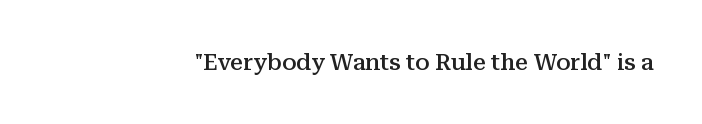
No extra tracking has been applied to these lines. The area under the type is left untouched. Weight: semibold (demi). If you drew a line through each stem, it would be perfectly vertical.
